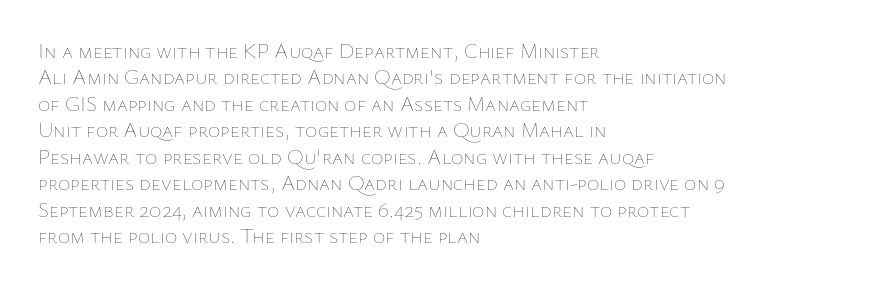
The rendering uses a moderate line-height, typical for paragraphs. Only glyphs here, with clear space below each row. The passage is arranged the way most books set body copy — flush left. Spacing between characters is what you'd get straight out of the box.
